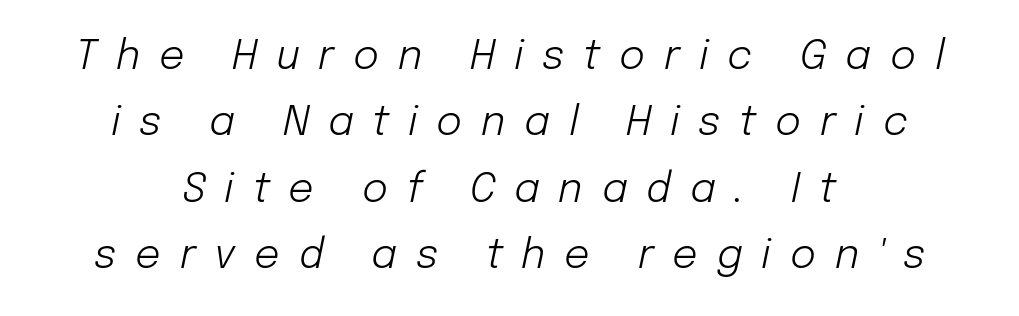
The image shows 40 px light type, italic (leaning right); set centered, normal line spacing (1.66x), unusually wide letter spacing (+0.47 em), not underlined; low stroke contrast and a medium x-height.
